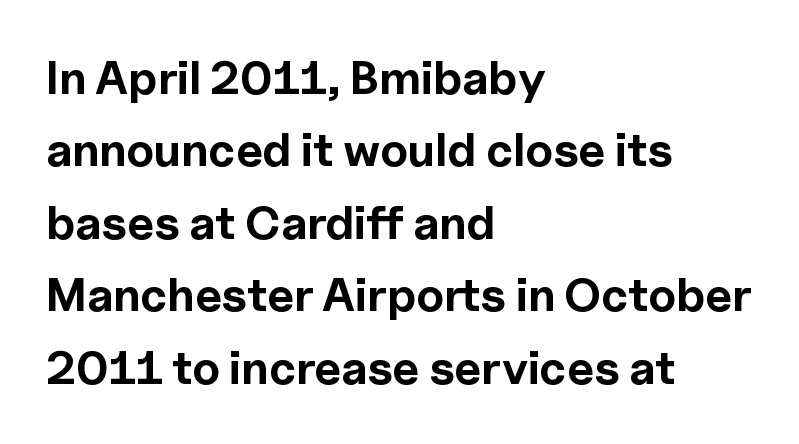
Q: Is the text bold? A: Yes.
Q: Is the text italic (slanted)? A: No, it is upright.
Q: Is the typeface a serif or a sans-serif typeface? A: Sans-serif.
Q: Is the text underlined? A: No.
Q: How is the paragraph aligned? A: Left-aligned.
Q: Is the spacing between letters normal or unusually wide? A: Normal.
Q: Is the spacing between lines tight, normal or loose? A: Normal.
Q: Width (condensed, normal, or wide)? A: Normal.
Q: x-height? A: Medium.
Q: Monospaced? A: No.
